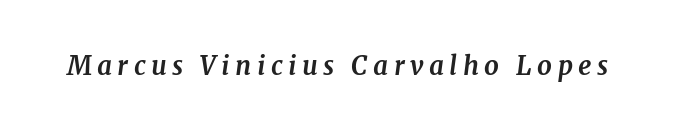
Q: Is the text bold? A: Yes.
Q: Is the text italic (slanted)? A: Yes, it leans right by about 7 degrees.
Q: Is the text underlined? A: No.
Q: Is the spacing between letters normal or unusually wide? A: Unusually wide.
